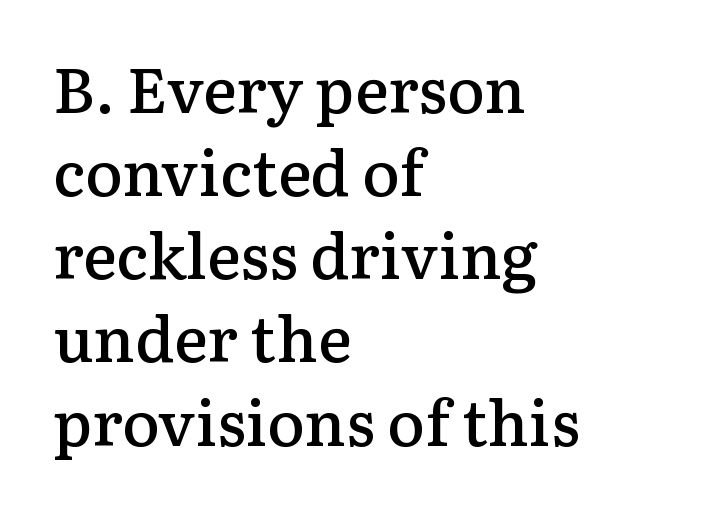
{"serif": "yes", "italic": "no", "bold": "semi", "weight": "semibold", "width": "normal", "stroke_contrast": "low", "x_height": "medium", "monospaced": "no", "underline": "no", "align": "left", "line_spacing": "normal", "line_spacing_ratio": 1.32, "letter_spacing": "normal", "letter_spacing_em": 0.0, "glyph_px": 63}
